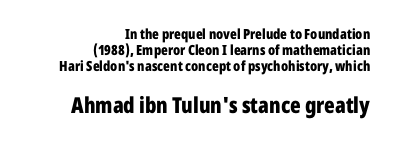
Q: Is the text bold? A: Yes.
Q: Is the text italic (slanted)? A: No, it is upright.
Q: Is the text underlined? A: No.
Q: How is the paragraph aligned? A: Right-aligned.
Q: Is the spacing between letters normal or unusually wide? A: Normal.
Q: Is the spacing between lines tight, normal or loose? A: Tight.
Q: Which block of text is set in a larger size, the first (top) or the second (bottom)? A: The second (bottom) one.
